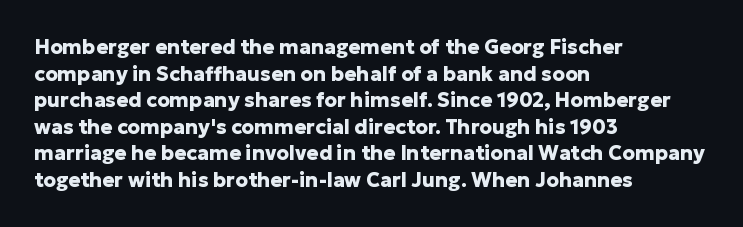
{"italic": "no", "bold": "yes", "underline": "no", "align": "left", "line_spacing": "normal", "line_spacing_ratio": 1.33, "letter_spacing": "normal", "letter_spacing_em": 0.0, "glyph_px": 20}
